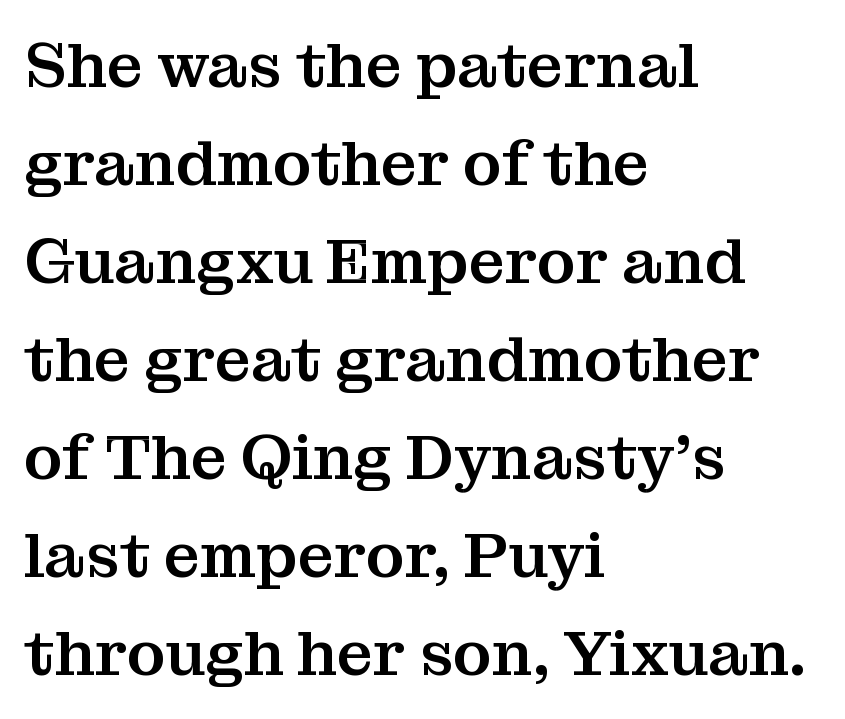
{"serif": "yes", "italic": "no", "width": "normal", "stroke_contrast": "medium", "x_height": "medium", "monospaced": "no", "underline": "no", "align": "left", "line_spacing": "normal", "line_spacing_ratio": 1.53, "letter_spacing": "normal", "letter_spacing_em": 0.0, "glyph_px": 64}
